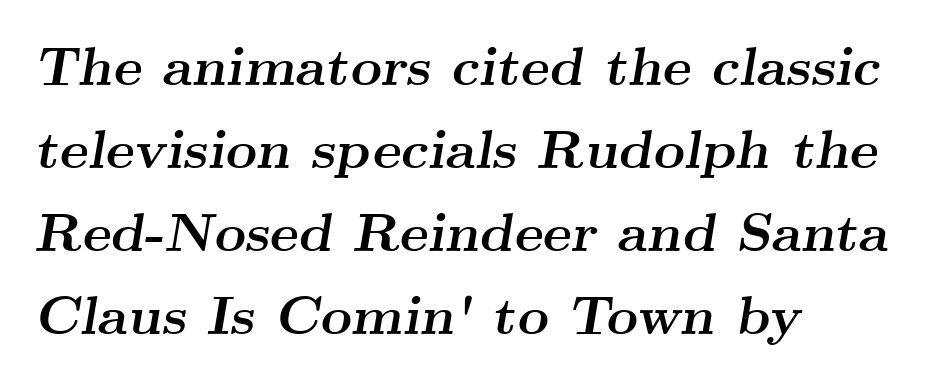
{"serif": "yes", "italic": "yes", "lean": "right", "slant_degrees": 9, "bold": "yes", "weight": "semibold", "width": "wide", "stroke_contrast": "medium", "x_height": "small", "monospaced": "no", "underline": "no", "align": "left", "line_spacing": "normal", "line_spacing_ratio": 1.54, "letter_spacing": "normal", "letter_spacing_em": 0.0, "glyph_px": 54}
